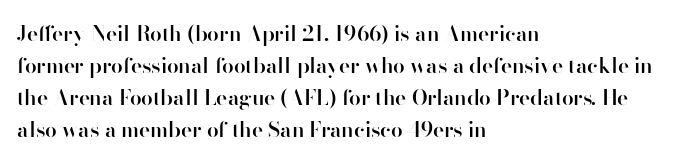
The image shows 21 px text type, upright; set left-aligned, normal line spacing (1.53x), normal letter spacing, not underlined.
